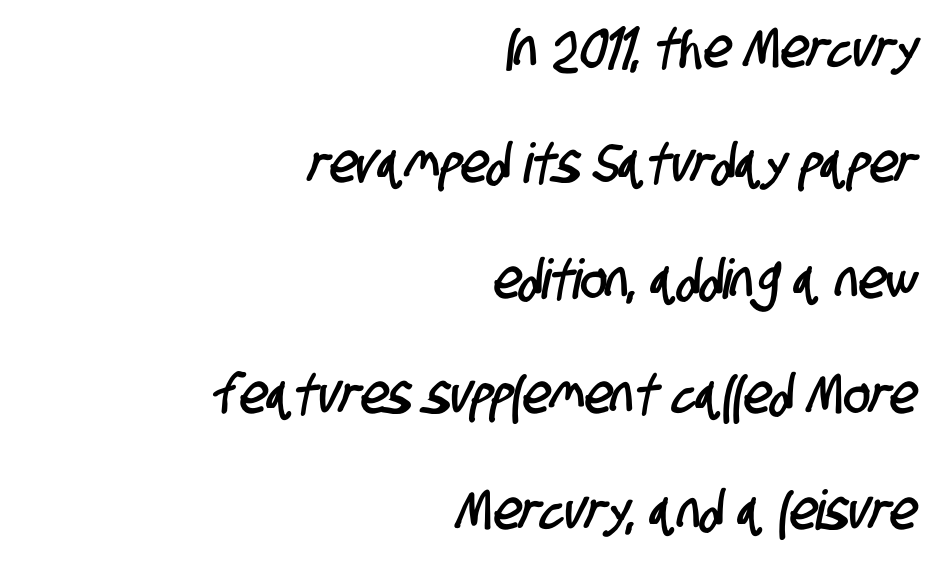
{"serif": "no", "width": "condensed", "stroke_contrast": "low", "x_height": "large", "monospaced": "no", "underline": "no", "align": "right", "line_spacing": "loose", "line_spacing_ratio": 2.1, "letter_spacing": "normal", "letter_spacing_em": 0.0, "glyph_px": 55}
